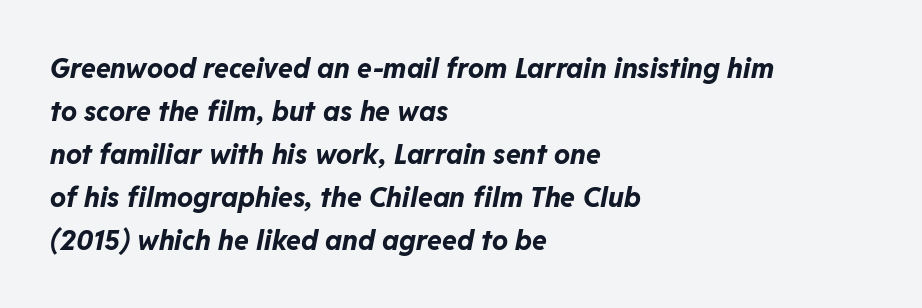
Q: Is the text bold? A: Yes.
Q: Is the text italic (slanted)? A: Yes, it leans right by about 11 degrees.
Q: Is the text underlined? A: No.
Q: How is the paragraph aligned? A: Left-aligned.
Q: Is the spacing between letters normal or unusually wide? A: Normal.
Q: Is the spacing between lines tight, normal or loose? A: Normal.
